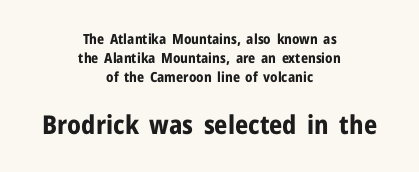
{"italic": "no", "bold": "yes", "underline": "no", "align": "center", "line_spacing": "normal", "line_spacing_ratio": 1.34, "letter_spacing": "normal", "letter_spacing_em": 0.0, "larger_block": "second", "size_ratio": 1.86, "glyph_px": 26}
